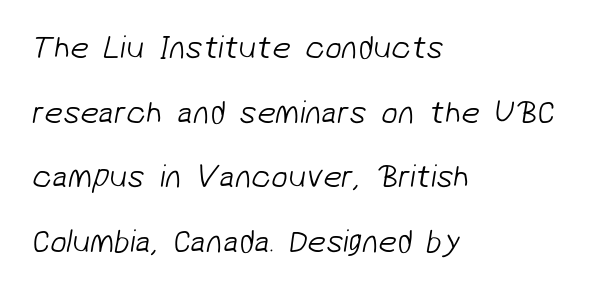
The image shows 33 px light sans-serif type; set left-aligned, loose line spacing (1.96x), normal letter spacing, not underlined; low stroke contrast and a medium x-height.
